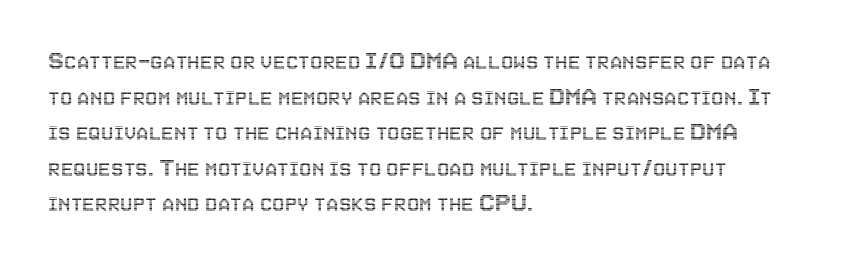
Q: Is the text italic (slanted)? A: No, it is upright.
Q: Is the text underlined? A: No.
Q: How is the paragraph aligned? A: Left-aligned.
Q: Is the spacing between letters normal or unusually wide? A: Normal.
Q: Is the spacing between lines tight, normal or loose? A: Normal.
Q: Width (condensed, normal, or wide)? A: Condensed.
Q: x-height? A: Large.
Q: Monospaced? A: No.
